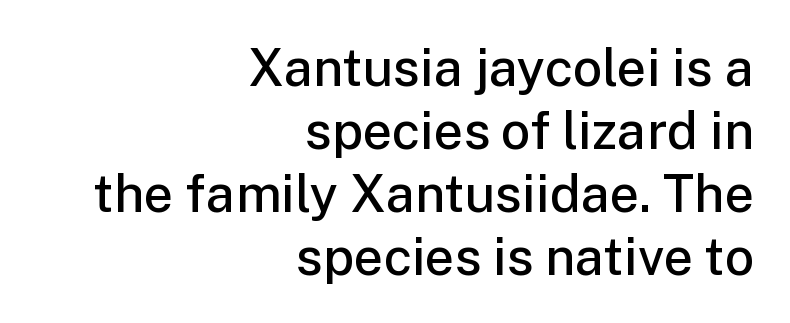
{"serif": "no", "italic": "no", "bold": "semi", "weight": "semibold", "width": "normal", "stroke_contrast": "low", "x_height": "medium", "monospaced": "no", "underline": "no", "align": "right", "line_spacing_ratio": 1.21, "letter_spacing": "normal", "letter_spacing_em": 0.0, "glyph_px": 52}
